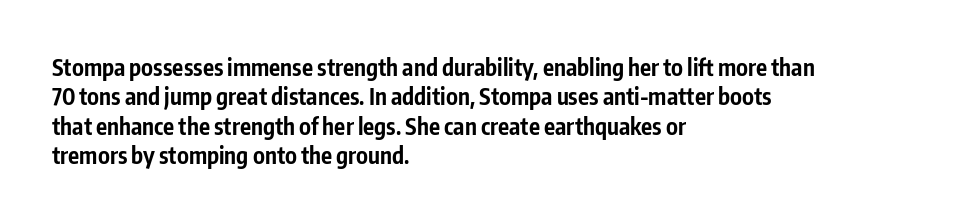
{"italic": "no", "bold": "yes", "underline": "no", "align": "left", "line_spacing": "normal", "line_spacing_ratio": 1.28, "letter_spacing": "normal", "letter_spacing_em": 0.0, "glyph_px": 23}
